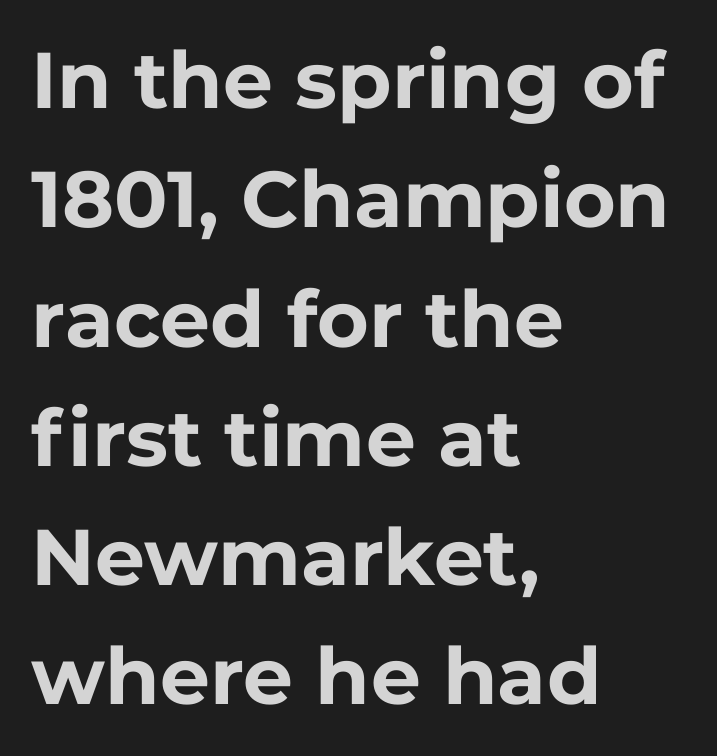
The image shows 79 px bold sans-serif type, upright; set left-aligned, normal line spacing (1.51x), normal letter spacing, not underlined; low stroke contrast and a medium x-height.
